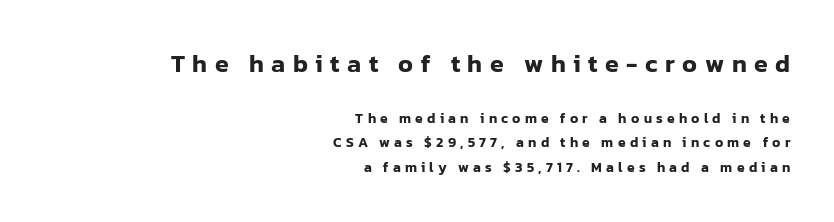
{"italic": "no", "underline": "no", "align": "right", "line_spacing_ratio": 1.73, "letter_spacing": "wide", "letter_spacing_em": 0.3, "larger_block": "first", "size_ratio": 1.79, "glyph_px": 25}
